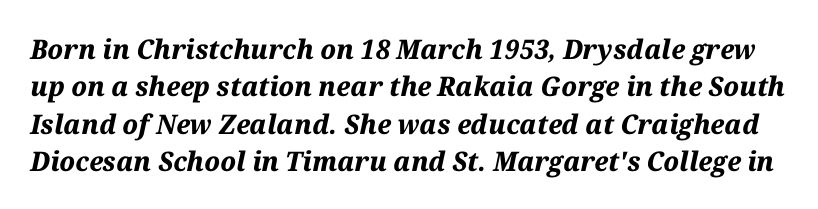
The image shows 27 px bold type, italic (leaning right); set normal line spacing (1.38x), normal letter spacing, not underlined.
